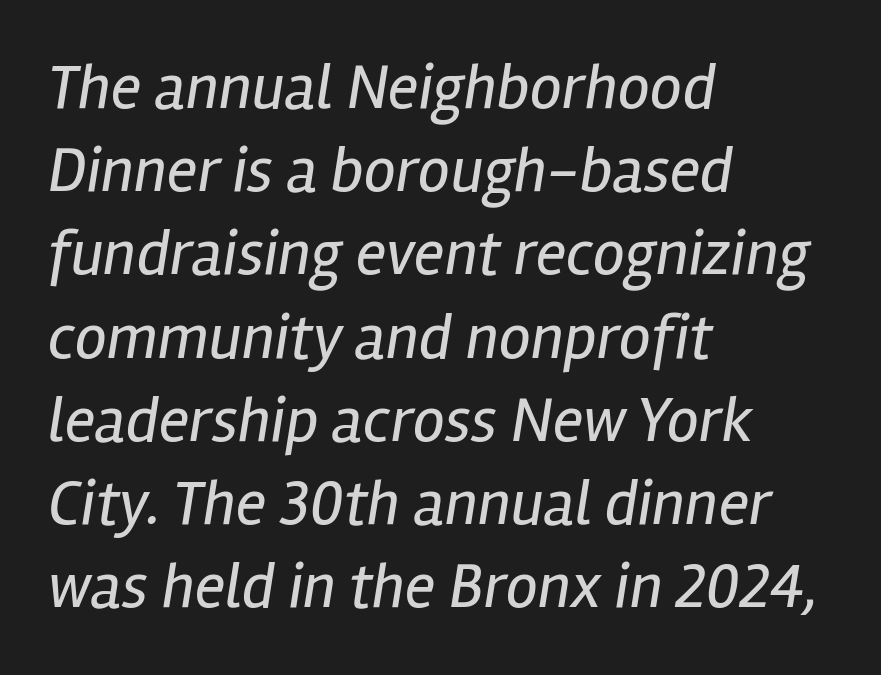
Q: Is the text bold? A: No.
Q: Is the text italic (slanted)? A: Yes, it leans right by about 12 degrees.
Q: Is the text underlined? A: No.
Q: How is the paragraph aligned? A: Left-aligned.
Q: Is the spacing between letters normal or unusually wide? A: Normal.
Q: Is the spacing between lines tight, normal or loose? A: Normal.
Q: Width (condensed, normal, or wide)? A: Condensed.
Q: Stroke contrast? A: Low.
Q: x-height? A: Medium.
Q: Monospaced? A: No.
